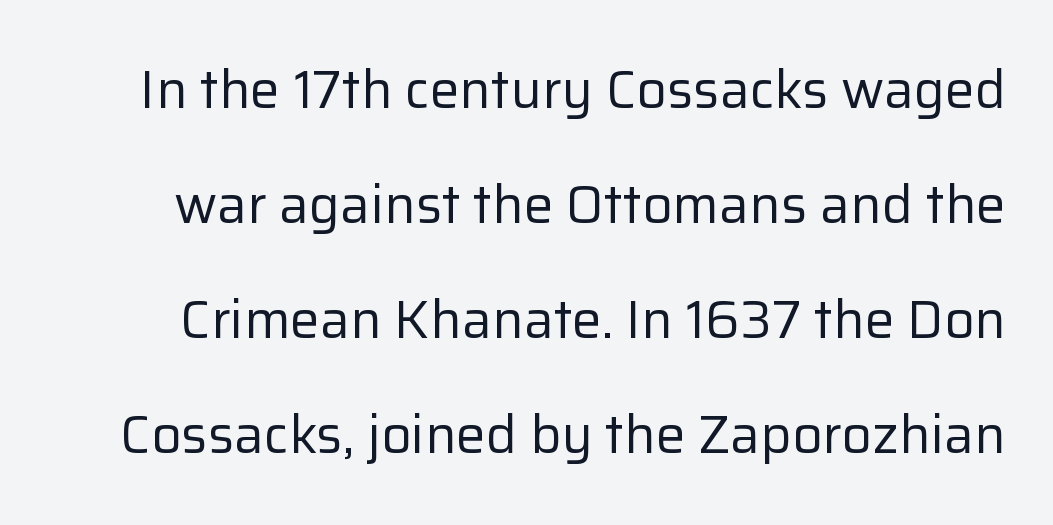
Q: Is the text bold? A: No.
Q: Is the text italic (slanted)? A: No, it is upright.
Q: Is the typeface a serif or a sans-serif typeface? A: Sans-serif.
Q: Is the text underlined? A: No.
Q: Is the spacing between letters normal or unusually wide? A: Normal.
Q: Is the spacing between lines tight, normal or loose? A: Loose.
Q: Width (condensed, normal, or wide)? A: Normal.
Q: Stroke contrast? A: Low.
Q: x-height? A: Medium.
Q: Monospaced? A: No.
